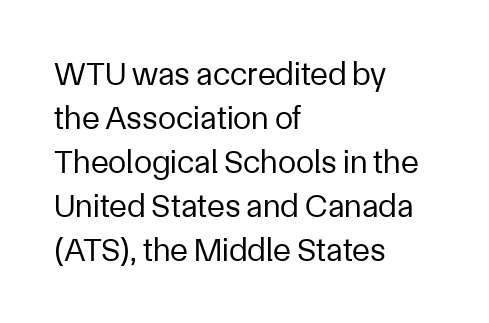
{"serif": "no", "italic": "no", "bold": "no", "weight": "regular", "width": "normal", "stroke_contrast": "low", "x_height": "medium", "monospaced": "no", "underline": "no", "align": "left", "line_spacing": "normal", "line_spacing_ratio": 1.33, "letter_spacing": "normal", "letter_spacing_em": 0.0, "glyph_px": 33}
